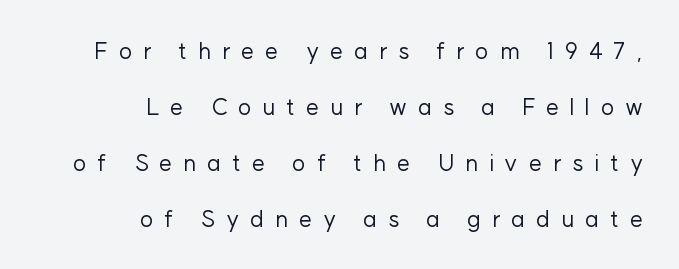
Q: Is the text bold? A: No.
Q: Is the text italic (slanted)? A: No, it is upright.
Q: Is the text underlined? A: No.
Q: How is the paragraph aligned? A: Right-aligned.
Q: Is the spacing between letters normal or unusually wide? A: Unusually wide.
Q: Is the spacing between lines tight, normal or loose? A: Loose.
